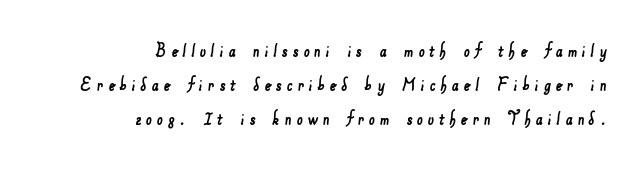
Q: Is the text underlined? A: No.
Q: How is the paragraph aligned? A: Right-aligned.
Q: Is the spacing between letters normal or unusually wide? A: Unusually wide.
Q: Is the spacing between lines tight, normal or loose? A: Normal.
